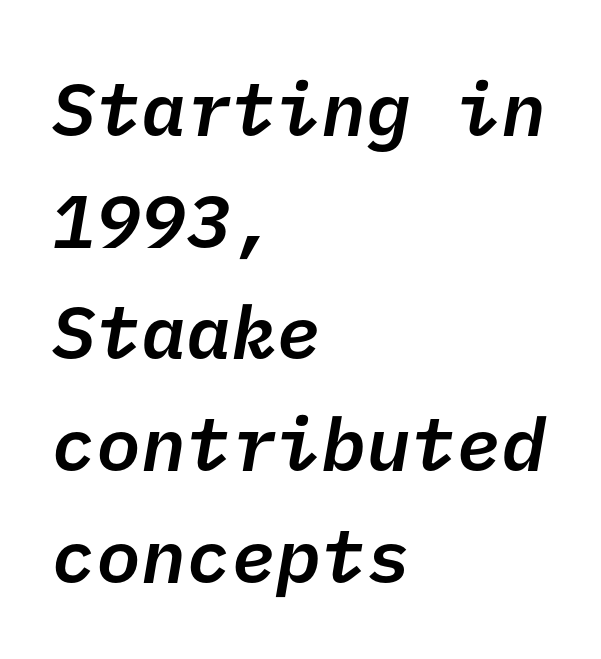
Type style note: lacks serifs. The foot of each line stays bare and open. The letterforms sit shoulder to shoulder at normal distance. Weight check: semibold — heavier than regular, not quite bold.
